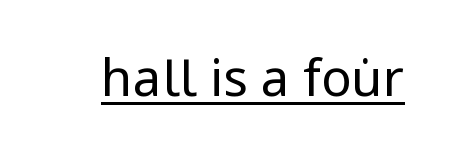
Descenders here cross a horizontal rule under the line. Think of a printed novel: that variable character pitch is what you see here. This sample uses a sans-serif face. Posture: vertical. Think standard paragraph weight, or any step lighter than that.
